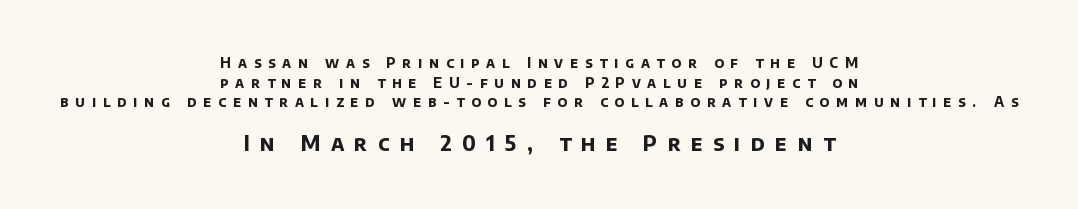
Q: Is the text bold? A: Yes.
Q: Is the text underlined? A: No.
Q: How is the paragraph aligned? A: Centered.
Q: Is the spacing between letters normal or unusually wide? A: Unusually wide.
Q: Is the spacing between lines tight, normal or loose? A: Normal.
Q: Which block of text is set in a larger size, the first (top) or the second (bottom)? A: The second (bottom) one.
